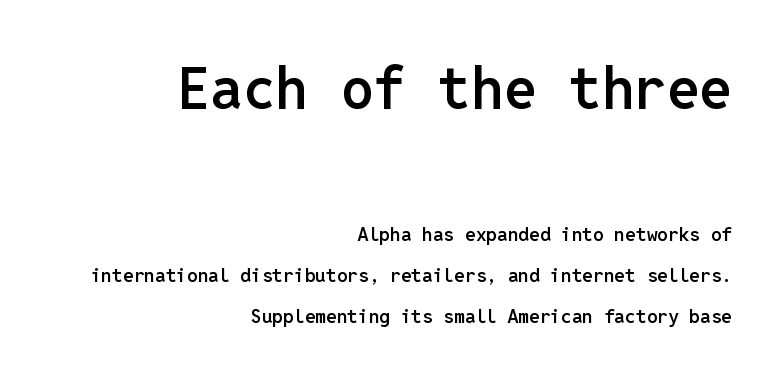
The image shows 58 px semibold sans-serif type, upright, monospaced; set right-aligned, loose line spacing (2.15x), normal letter spacing, not underlined; the first (top) block is 3.05x larger; low stroke contrast and a medium x-height.
